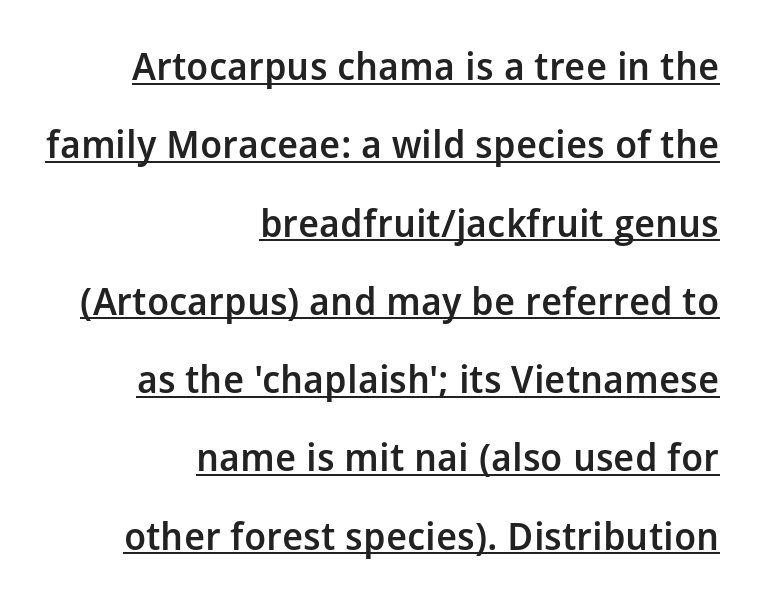
Q: Is the text bold? A: Semi-bold.
Q: Is the text italic (slanted)? A: No, it is upright.
Q: Is the typeface a serif or a sans-serif typeface? A: Sans-serif.
Q: Is the text underlined? A: Yes.
Q: How is the paragraph aligned? A: Right-aligned.
Q: Is the spacing between letters normal or unusually wide? A: Normal.
Q: Is the spacing between lines tight, normal or loose? A: Loose.
Q: Width (condensed, normal, or wide)? A: Normal.
Q: Stroke contrast? A: Low.
Q: x-height? A: Medium.
Q: Monospaced? A: No.
